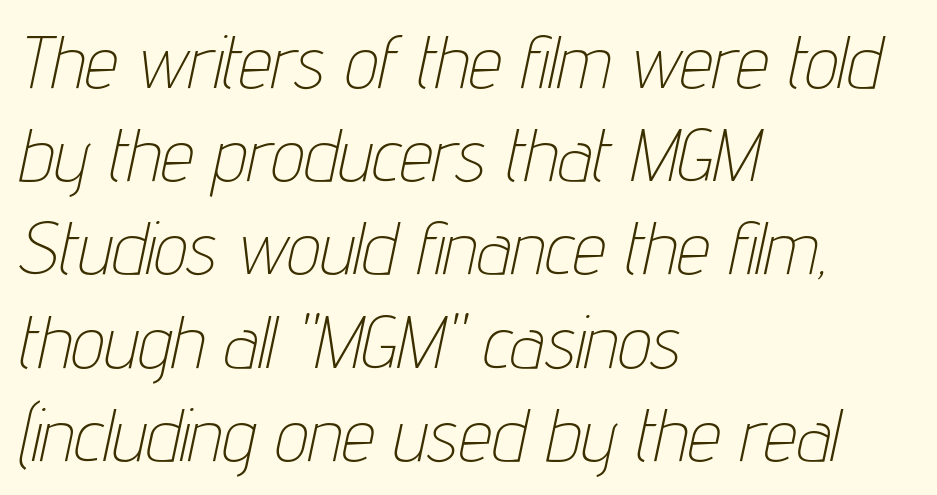
Q: Is the text bold? A: No.
Q: Is the text italic (slanted)? A: Yes, it leans right by about 12 degrees.
Q: Is the text underlined? A: No.
Q: How is the paragraph aligned? A: Left-aligned.
Q: Is the spacing between letters normal or unusually wide? A: Normal.
Q: Is the spacing between lines tight, normal or loose? A: Normal.
Q: Width (condensed, normal, or wide)? A: Condensed.
Q: Stroke contrast? A: Low.
Q: x-height? A: Medium.
Q: Monospaced? A: No.
